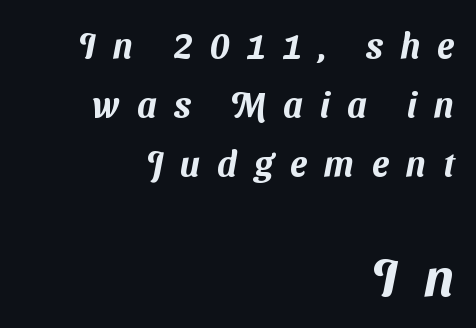
Q: Is the typeface a serif or a sans-serif typeface? A: Sans-serif.
Q: Is the text underlined? A: No.
Q: How is the paragraph aligned? A: Right-aligned.
Q: Is the spacing between letters normal or unusually wide? A: Unusually wide.
Q: Is the spacing between lines tight, normal or loose? A: Normal.
Q: Which block of text is set in a larger size, the first (top) or the second (bottom)? A: The second (bottom) one.
Q: Width (condensed, normal, or wide)? A: Normal.
Q: Stroke contrast? A: Medium.
Q: x-height? A: Medium.
Q: Monospaced? A: No.
